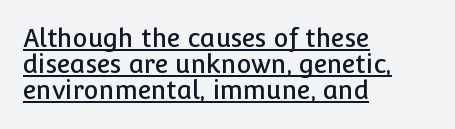
A typesetter would call this leading minimal, almost set solid. Short note: letters normally spaced. You can tell it's not italic because the verticals are truly vertical. This rendering uses left alignment, leaving the right contour irregular. What decoration does the sample have? An underline.
